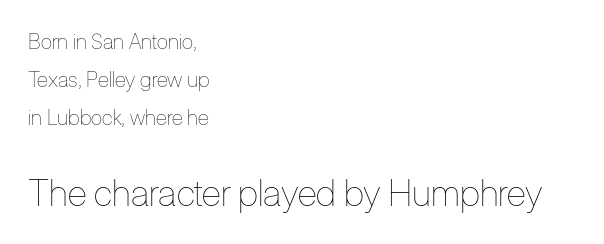
The strokes are not fattened; the text isn't bold. The letterforms sit shoulder to shoulder at normal distance. The passage shown is typed in a proportional face where columns would drift. Block two is the big one; block one sits smaller above it.
